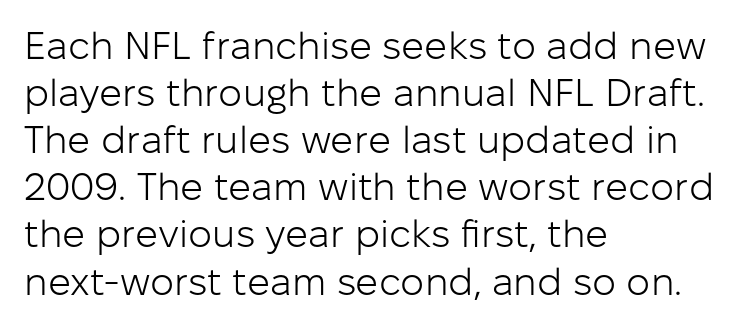
{"serif": "no", "italic": "no", "bold": "no", "weight": "light", "width": "normal", "stroke_contrast": "low", "x_height": "medium", "monospaced": "no", "underline": "no", "align": "left", "line_spacing_ratio": 1.24, "letter_spacing": "normal", "letter_spacing_em": 0.0, "glyph_px": 38}
